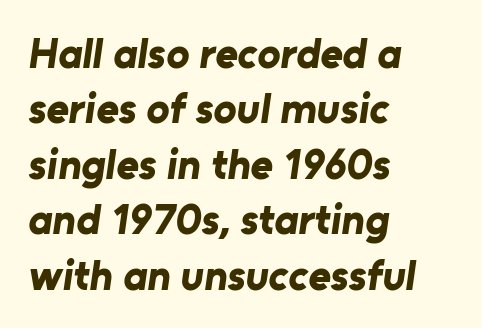
The image shows 43 px bold sans-serif type; set left-aligned, normal line spacing (1.29x), normal letter spacing, not underlined; low stroke contrast and a medium x-height.
